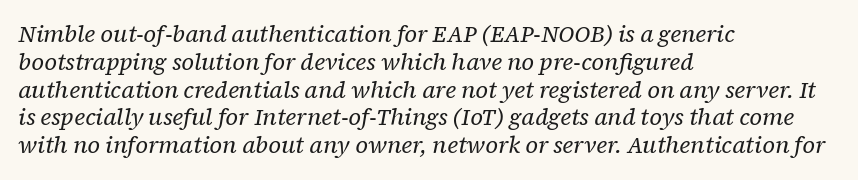
Alignment: flush left. The glyphs are unaccompanied by any horizontal stroke below them. Vertical stems look standard width or narrower in stroke. Quick note: italic. Compared with typical body copy, the letter spacing here is the same.
